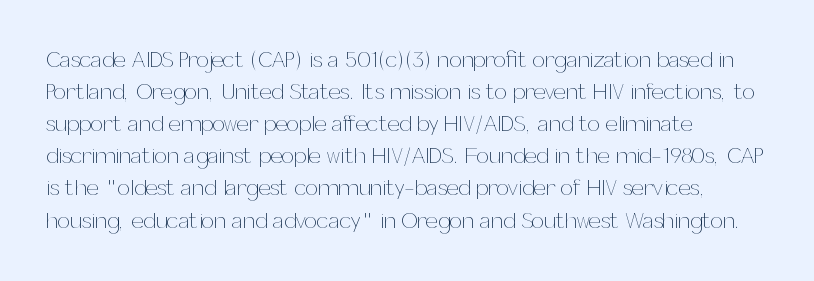
{"italic": "no", "bold": "no", "underline": "no", "align": "left", "line_spacing": "normal", "line_spacing_ratio": 1.46, "letter_spacing": "normal", "letter_spacing_em": 0.0, "glyph_px": 22}
